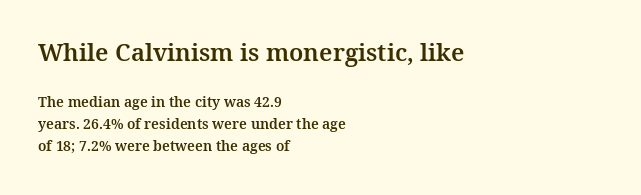
Regular leading. Teacher's note: observe the even left margin — that is flush-left alignment. Ascenders rise straight up at ninety degrees. Of the two passages, the one on top uses the larger point size. This rendering leaves character spacing at its baseline value. Descenders are the only things crossing below the line.
